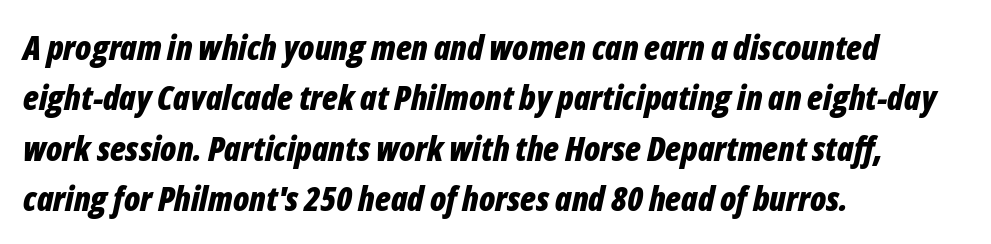
Q: Is the text bold? A: Yes.
Q: Is the text italic (slanted)? A: Yes, it leans right by about 12 degrees.
Q: Is the text underlined? A: No.
Q: How is the paragraph aligned? A: Left-aligned.
Q: Is the spacing between letters normal or unusually wide? A: Normal.
Q: Is the spacing between lines tight, normal or loose? A: Normal.
Q: Width (condensed, normal, or wide)? A: Condensed.
Q: Stroke contrast? A: Low.
Q: x-height? A: Medium.
Q: Monospaced? A: No.
